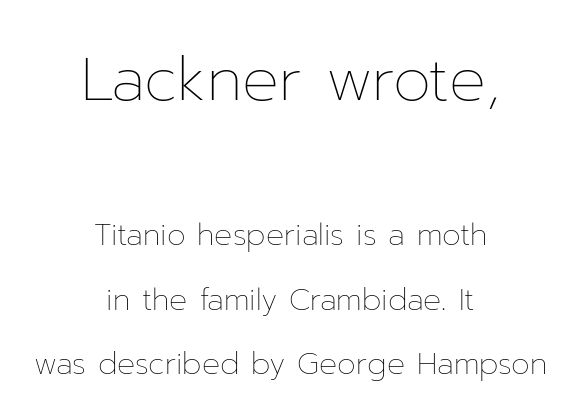
The emphasis by scale lands on block number one, above. The gaps between neighbouring characters are ordinary and unremarkable. Is the type heavy? It reads as light-to-regular instead. Does the lettering tilt? It doesn't — this is upright.
